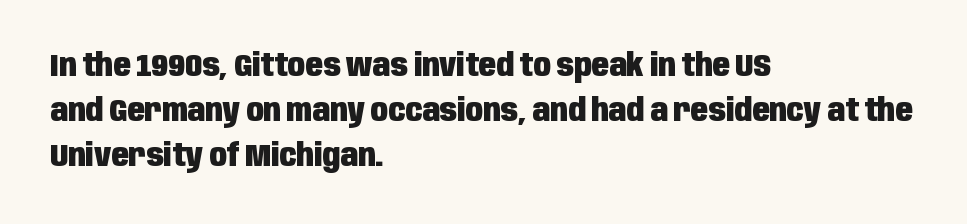
Posture: vertical. Quick note: underline off. Horizontally, the lines are justified to the leading edge only. Normally led — the rows are evenly, conventionally spaced. The passage shown is typeset with a sans-serif family.
